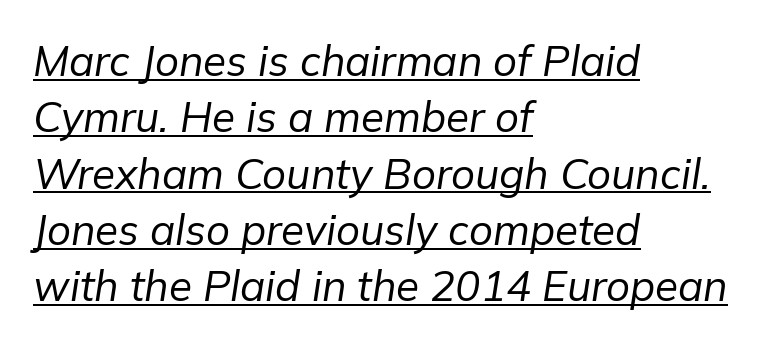
{"italic": "yes", "lean": "right", "slant_degrees": 9, "bold": "no", "weight": "regular", "width": "normal", "stroke_contrast": "low", "x_height": "medium", "monospaced": "no", "underline": "yes", "align": "left", "line_spacing": "normal", "line_spacing_ratio": 1.34, "letter_spacing": "normal", "letter_spacing_em": 0.0, "glyph_px": 42}
